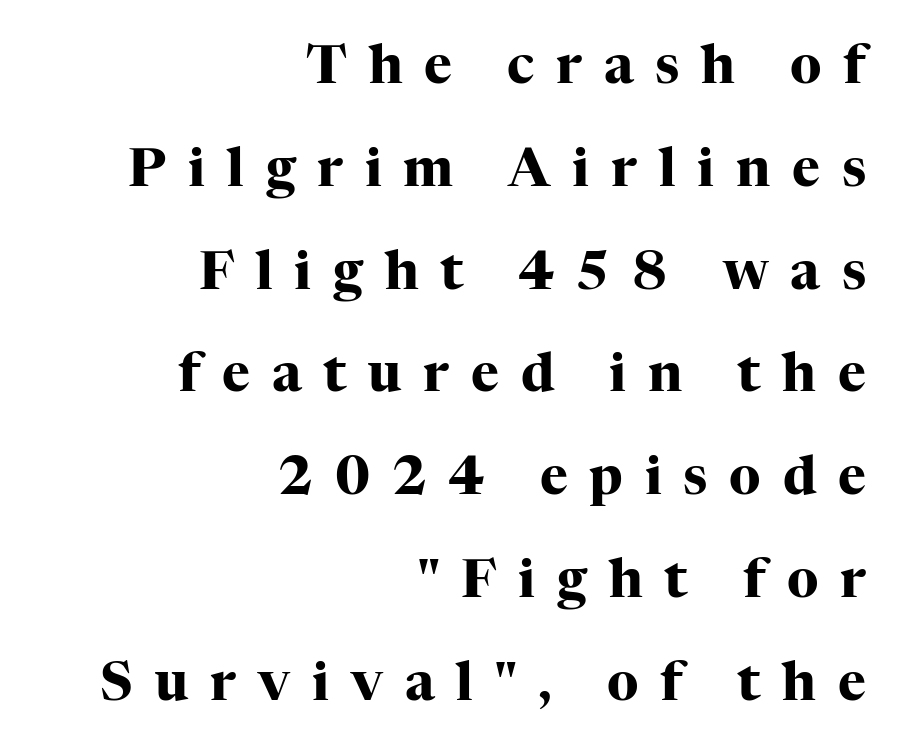
Q: Is the text bold? A: Yes.
Q: Is the text italic (slanted)? A: No, it is upright.
Q: Is the typeface a serif or a sans-serif typeface? A: Serif.
Q: Is the text underlined? A: No.
Q: How is the paragraph aligned? A: Right-aligned.
Q: Is the spacing between letters normal or unusually wide? A: Unusually wide.
Q: Is the spacing between lines tight, normal or loose? A: Loose.
Q: Width (condensed, normal, or wide)? A: Normal.
Q: Stroke contrast? A: High.
Q: x-height? A: Medium.
Q: Monospaced? A: No.
